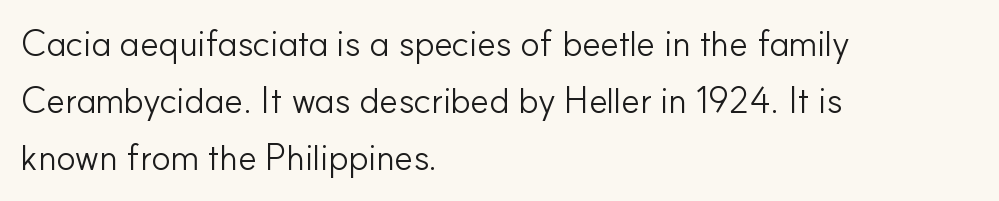
{"serif": "no", "italic": "no", "bold": "no", "weight": "light", "width": "normal", "stroke_contrast": "low", "x_height": "small", "monospaced": "no", "underline": "no", "align": "left", "line_spacing": "normal", "line_spacing_ratio": 1.59, "letter_spacing": "normal", "letter_spacing_em": 0.0, "glyph_px": 36}
